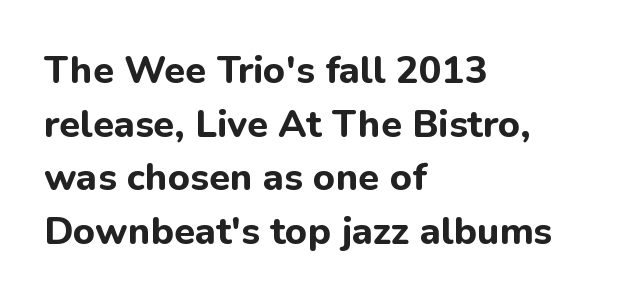
The image shows 38 px bold sans-serif type, upright; set left-aligned, normal line spacing (1.41x), normal letter spacing, not underlined; low stroke contrast and a medium x-height.
